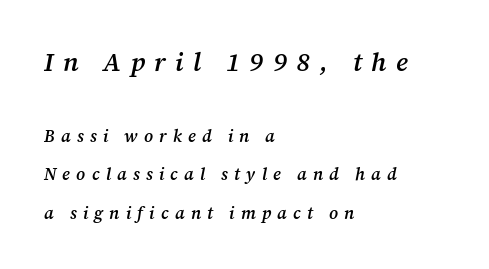
Q: Is the text bold? A: Semi-bold.
Q: Is the text italic (slanted)? A: Yes, it leans right by about 12 degrees.
Q: Is the text underlined? A: No.
Q: How is the paragraph aligned? A: Left-aligned.
Q: Is the spacing between letters normal or unusually wide? A: Unusually wide.
Q: Is the spacing between lines tight, normal or loose? A: Loose.
Q: Which block of text is set in a larger size, the first (top) or the second (bottom)? A: The first (top) one.
